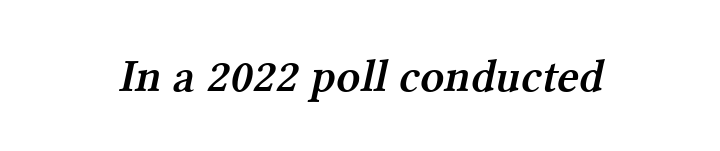
These words are printed semibold, heavier than regular yet not bold. The words here are not underlined. The typeface chosen for these lines features serifs. Words appear dense and cohesive because spacing is normal.
